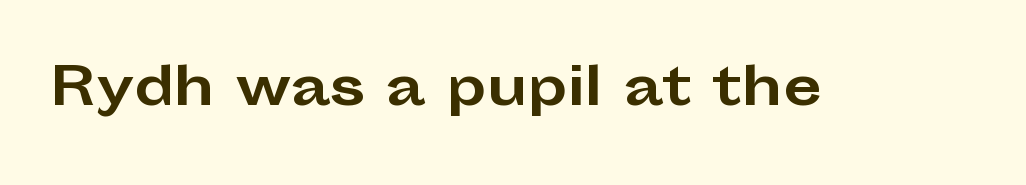
Q: Is the text bold? A: Yes.
Q: Is the text italic (slanted)? A: No, it is upright.
Q: Is the typeface a serif or a sans-serif typeface? A: Sans-serif.
Q: Is the text underlined? A: No.
Q: Is the spacing between letters normal or unusually wide? A: Normal.
Q: Width (condensed, normal, or wide)? A: Wide.
Q: Stroke contrast? A: Low.
Q: x-height? A: Medium.
Q: Monospaced? A: No.
